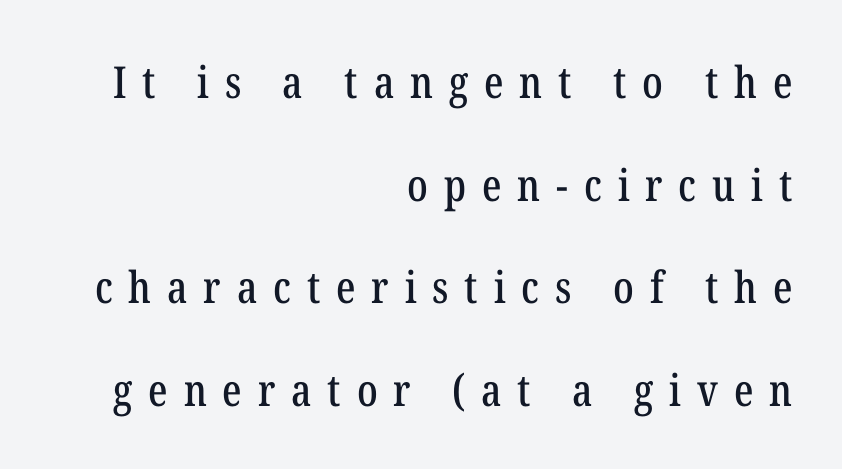
The image shows 44 px condensed serif type, upright; set right-aligned, loose line spacing (2.33x), unusually wide letter spacing (+0.36 em), not underlined; low stroke contrast and a medium x-height.
